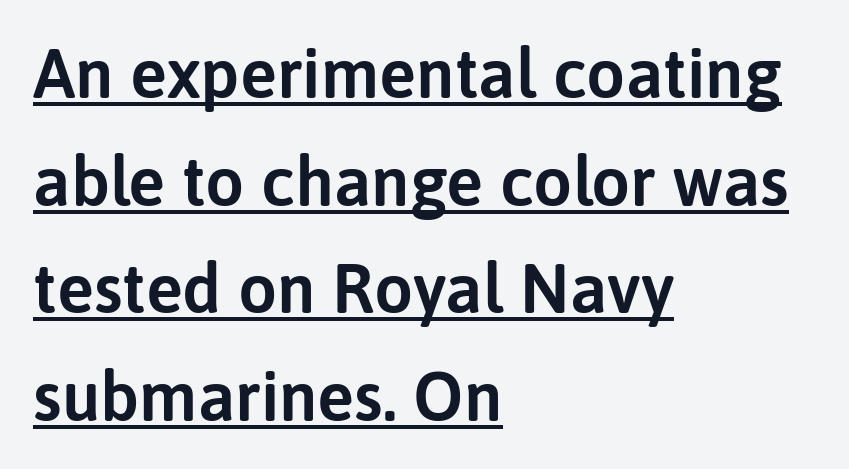
Has an underline been added? It has. The face used here is proportionally spaced, like ordinary book or web type. Honestly, the letter spacing is just normal — you wouldn't notice it. The rendering anchors every line to the left-hand side. Grotesque or geometric, the face here clearly has no serifs. Posture: vertical.
